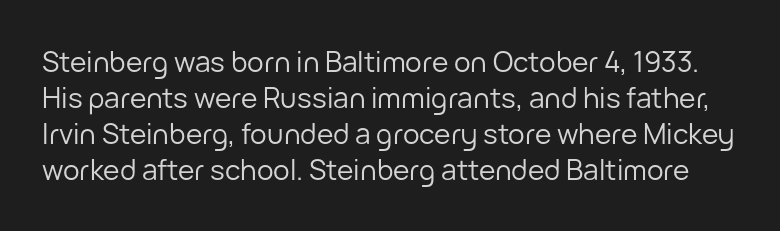
{"serif": "no", "italic": "no", "bold": "no", "weight": "regular", "width": "normal", "stroke_contrast": "low", "x_height": "medium", "monospaced": "no", "underline": "no", "line_spacing": "normal", "line_spacing_ratio": 1.28, "letter_spacing": "normal", "letter_spacing_em": 0.0, "glyph_px": 28}
